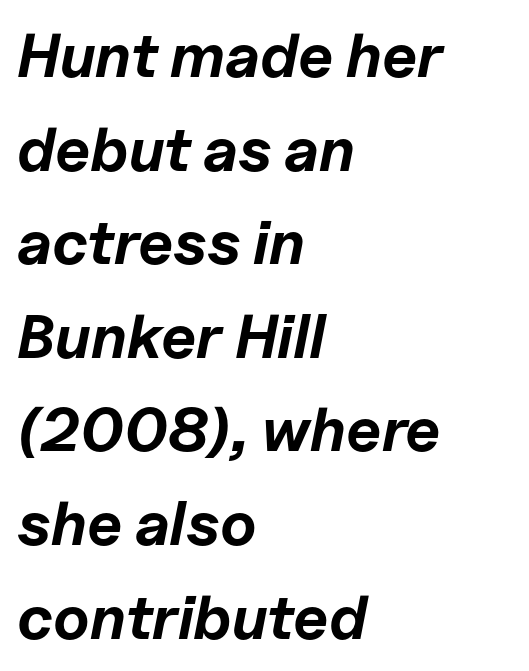
Q: Is the text bold? A: Yes.
Q: Is the text italic (slanted)? A: Yes, it leans right by about 11 degrees.
Q: Is the text underlined? A: No.
Q: How is the paragraph aligned? A: Left-aligned.
Q: Is the spacing between letters normal or unusually wide? A: Normal.
Q: Is the spacing between lines tight, normal or loose? A: Normal.
Q: Width (condensed, normal, or wide)? A: Normal.
Q: Stroke contrast? A: Low.
Q: x-height? A: Medium.
Q: Monospaced? A: No.
